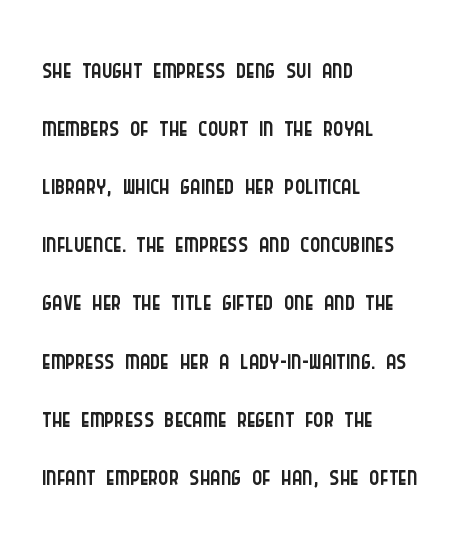
These lines are rendered in a variable-pitch font. Quick note: interline space is typical. The strip under each line holds only bare page. Nothing sits at the stroke ends, so this counts as sans-serif.
